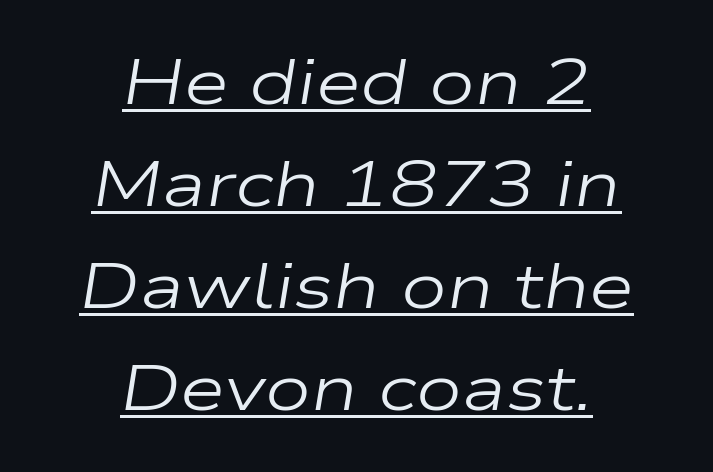
{"italic": "yes", "lean": "right", "slant_degrees": 9, "bold": "no", "weight": "regular", "width": "wide", "stroke_contrast": "low", "x_height": "medium", "monospaced": "no", "underline": "yes", "align": "center", "line_spacing": "normal", "line_spacing_ratio": 1.57, "letter_spacing": "normal", "letter_spacing_em": 0.0, "glyph_px": 65}
